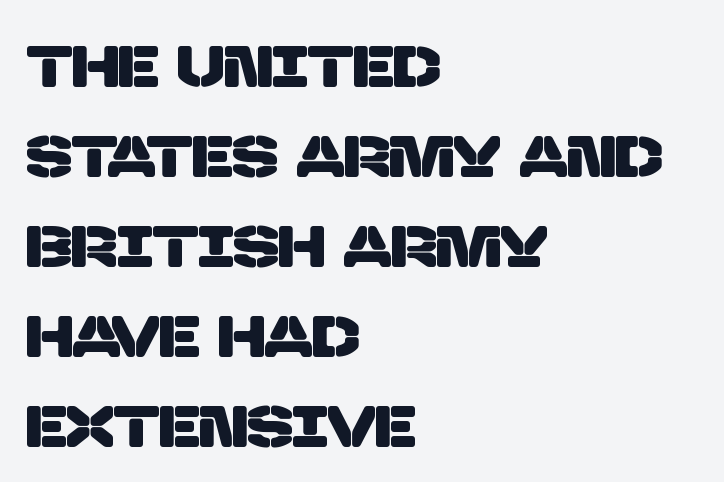
The image shows 57 px sans-serif type; set left-aligned, normal line spacing (1.58x), normal letter spacing, not underlined; low stroke contrast and a large x-height.
